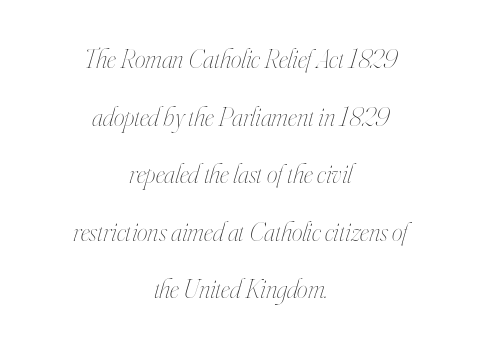
The image shows 27 px text type, italic (leaning right); set centered, loose line spacing (2.13x), normal letter spacing, not underlined.
